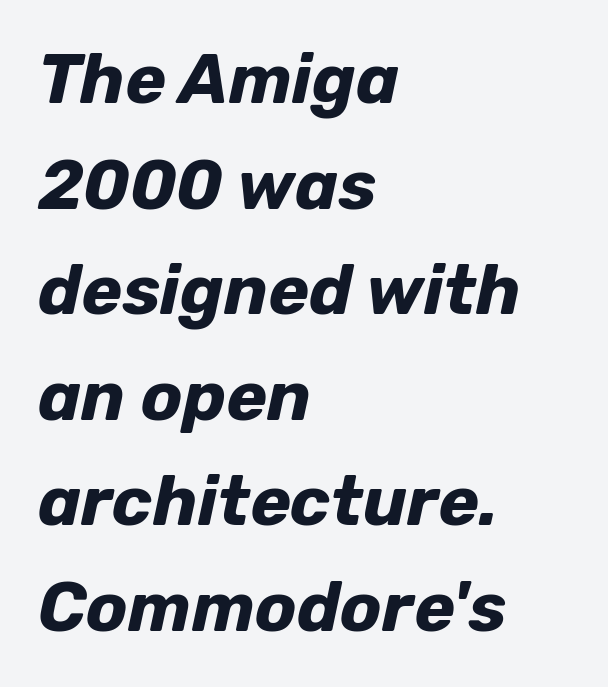
Q: Is the text bold? A: Yes.
Q: Is the text italic (slanted)? A: Yes, it leans right by about 12 degrees.
Q: Is the text underlined? A: No.
Q: How is the paragraph aligned? A: Left-aligned.
Q: Is the spacing between letters normal or unusually wide? A: Normal.
Q: Is the spacing between lines tight, normal or loose? A: Normal.
Q: Width (condensed, normal, or wide)? A: Normal.
Q: Stroke contrast? A: Low.
Q: x-height? A: Medium.
Q: Monospaced? A: No.
